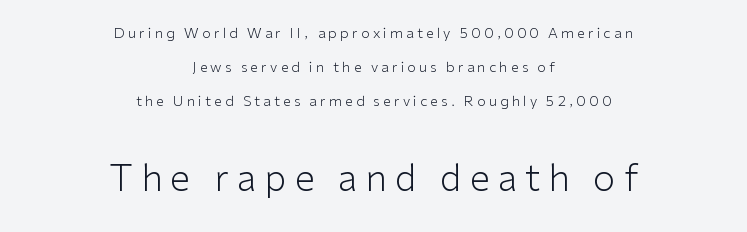
Q: Is the text bold? A: No.
Q: Is the text italic (slanted)? A: No, it is upright.
Q: Is the typeface a serif or a sans-serif typeface? A: Sans-serif.
Q: Is the text underlined? A: No.
Q: How is the paragraph aligned? A: Centered.
Q: Is the spacing between letters normal or unusually wide? A: Unusually wide.
Q: Is the spacing between lines tight, normal or loose? A: Loose.
Q: Which block of text is set in a larger size, the first (top) or the second (bottom)? A: The second (bottom) one.
Q: Width (condensed, normal, or wide)? A: Normal.
Q: Stroke contrast? A: Low.
Q: x-height? A: Medium.
Q: Monospaced? A: No.
